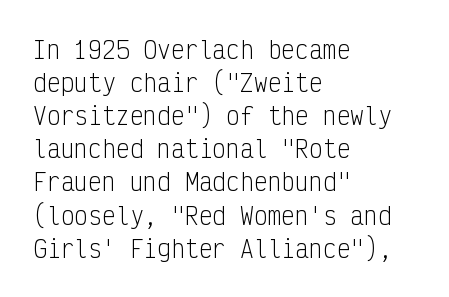
{"italic": "no", "bold": "no", "underline": "no", "align": "left", "line_spacing": "normal", "line_spacing_ratio": 1.44, "letter_spacing": "normal", "letter_spacing_em": 0.0, "glyph_px": 23}
